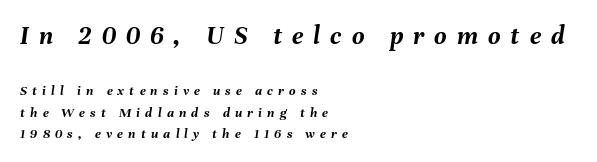
Q: Is the text bold? A: Yes.
Q: Is the text italic (slanted)? A: Yes, it leans right by about 8 degrees.
Q: Is the text underlined? A: No.
Q: How is the paragraph aligned? A: Left-aligned.
Q: Is the spacing between letters normal or unusually wide? A: Unusually wide.
Q: Is the spacing between lines tight, normal or loose? A: Normal.
Q: Which block of text is set in a larger size, the first (top) or the second (bottom)? A: The first (top) one.
